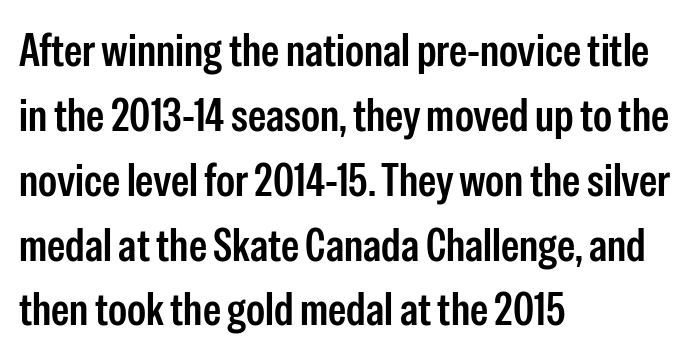
{"serif": "no", "italic": "no", "bold": "semi", "weight": "semibold", "width": "condensed", "stroke_contrast": "low", "x_height": "medium", "monospaced": "no", "underline": "no", "align": "left", "line_spacing": "normal", "line_spacing_ratio": 1.41, "letter_spacing": "normal", "letter_spacing_em": 0.0, "glyph_px": 46}
